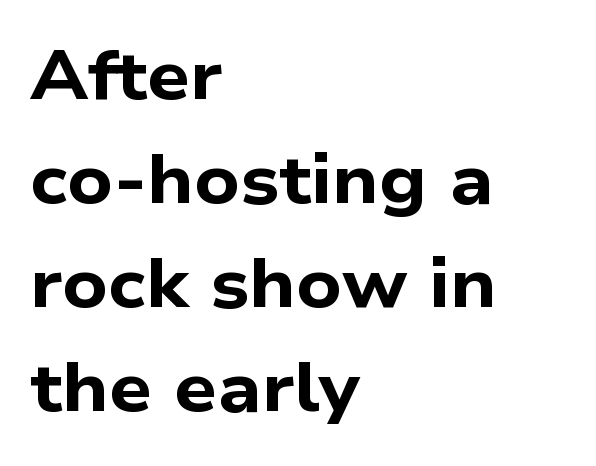
Summary of vertical rhythm: regular, with standard interline spacing. Default kerning and tracking; the words read as compact shapes. Pretty heavy lettering here — definitely bold. This rendering employs a face without finishing strokes, i.e., a sans-serif.
